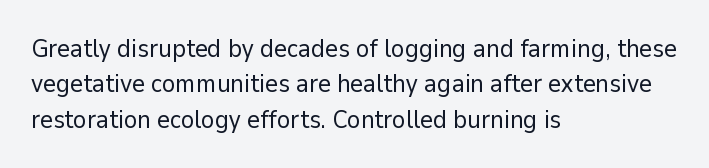
{"italic": "no", "bold": "no", "underline": "no", "align": "left", "line_spacing": "normal", "line_spacing_ratio": 1.42, "letter_spacing": "normal", "letter_spacing_em": 0.0, "glyph_px": 25}
